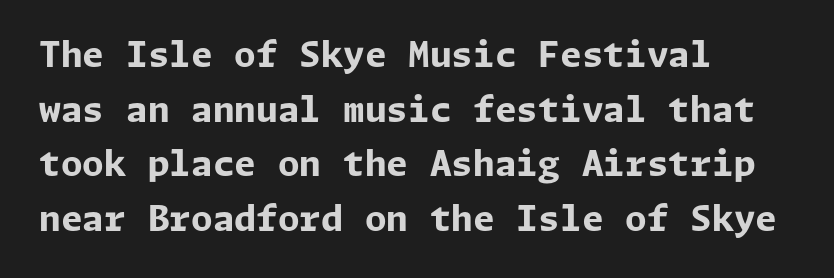
Strong, thick strokes mark this as bold type. Italic? Not at all — the glyphs are vertical. This sample uses plain, unmodified letter spacing. Short and long lines alike share a common starting point at left. No feet cap the strokes, marking this as sans-serif type.
